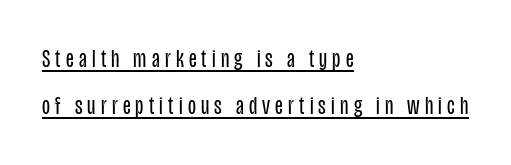
No chunkiness to these letters — they're not bold. Caption: multi-line text, flush left, ragged right. The passage shown is underscored from start to finish. The rendering inserts visible extra space after every character. The specimen reads as upright at a glance.
